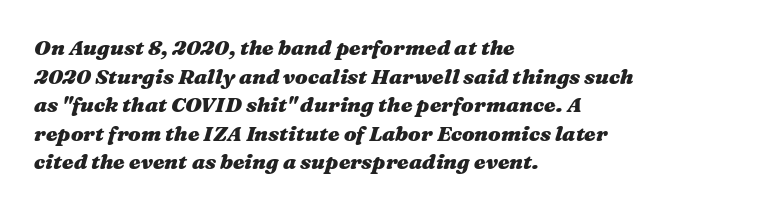
{"italic": "yes", "lean": "right", "slant_degrees": 16, "bold": "yes", "underline": "no", "align": "left", "line_spacing": "normal", "line_spacing_ratio": 1.36, "letter_spacing": "normal", "letter_spacing_em": 0.0, "glyph_px": 21}
